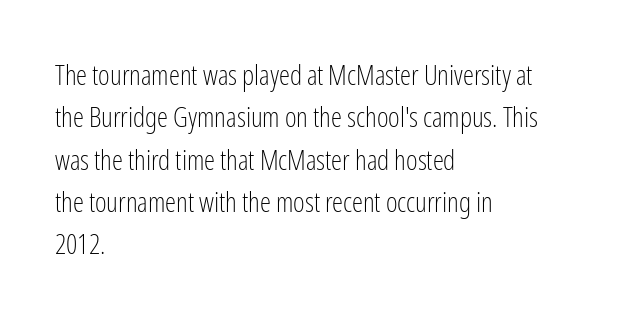
Q: Is the text bold? A: No.
Q: Is the text italic (slanted)? A: No, it is upright.
Q: Is the typeface a serif or a sans-serif typeface? A: Sans-serif.
Q: Is the text underlined? A: No.
Q: How is the paragraph aligned? A: Left-aligned.
Q: Is the spacing between letters normal or unusually wide? A: Normal.
Q: Is the spacing between lines tight, normal or loose? A: Normal.
Q: Width (condensed, normal, or wide)? A: Condensed.
Q: Stroke contrast? A: Low.
Q: x-height? A: Medium.
Q: Monospaced? A: No.
